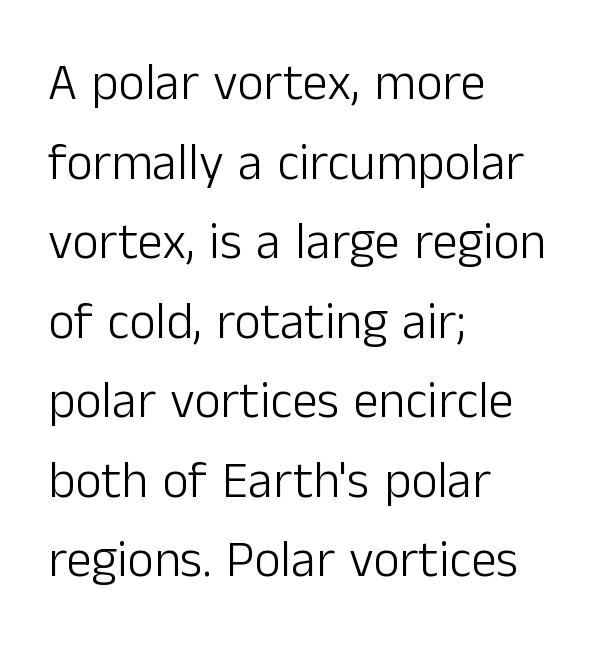
Q: Is the text bold? A: No.
Q: Is the text italic (slanted)? A: No, it is upright.
Q: Is the typeface a serif or a sans-serif typeface? A: Sans-serif.
Q: Is the text underlined? A: No.
Q: How is the paragraph aligned? A: Left-aligned.
Q: Is the spacing between letters normal or unusually wide? A: Normal.
Q: Is the spacing between lines tight, normal or loose? A: Normal.
Q: Width (condensed, normal, or wide)? A: Normal.
Q: Stroke contrast? A: Low.
Q: x-height? A: Medium.
Q: Monospaced? A: No.
